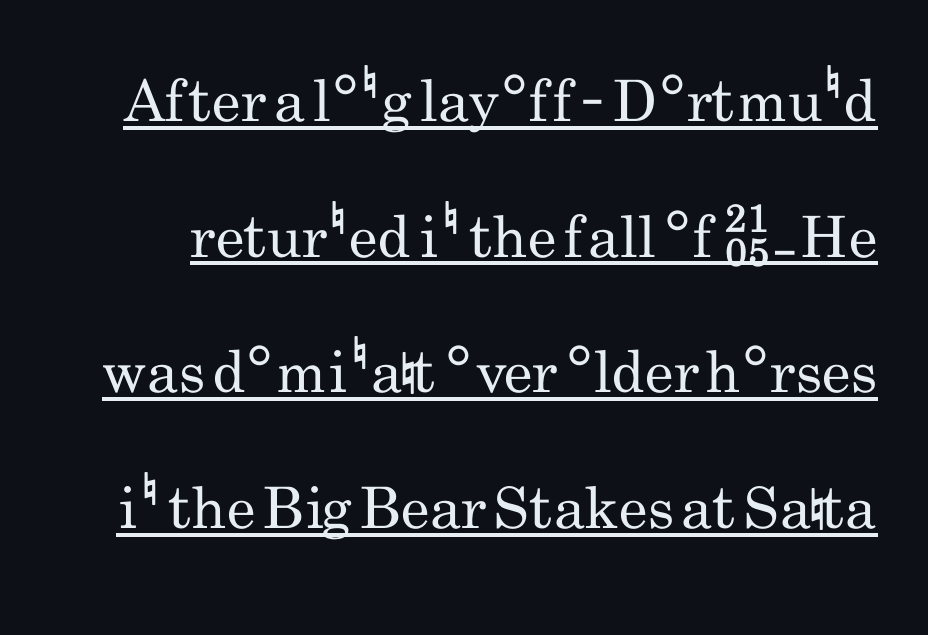
This is underlined copy, the kind a proofreader might mark for attention. This rendering leaves character spacing at its baseline value. Here the designer chose a conventional face with non-uniform glyph widths. Note: no serifs on the glyphs. A great deal of white space separates one row of letters from the next. Vertical stems look standard width or narrower in stroke.
